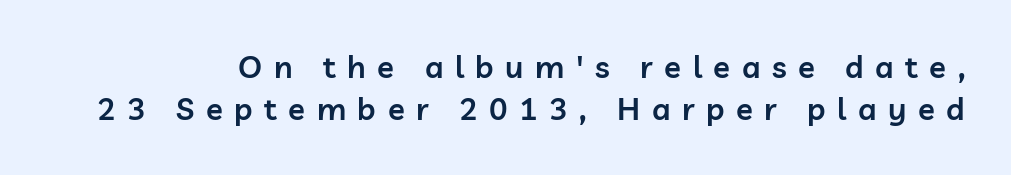
Typographically, this falls in the sans-serif category. A fair bit of extra ink — the face is semibold, not bold. Proportional: the letters do not fall into vertical columns. Upright lettering throughout. Does extra space separate the letters? Yes, quite a lot of it.
